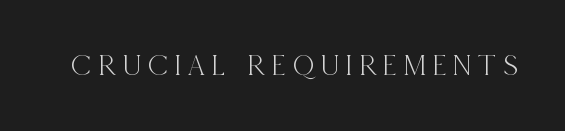
When letters stand straight like this, we call the style roman or upright. Small tapered or slab feet sit at the stroke ends, so this counts as serif. Display-style spreading of the glyphs; the letterfit is very open. The foot of each line stays bare and open. Spacing verdict: proportional, widths tailored to each character.
